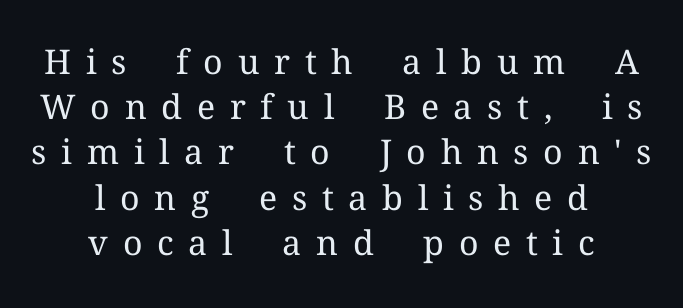
{"serif": "yes", "italic": "no", "bold": "no", "weight": "regular", "width": "normal", "stroke_contrast": "medium", "x_height": "medium", "monospaced": "no", "underline": "no", "align": "center", "line_spacing": "normal", "line_spacing_ratio": 1.33, "letter_spacing": "wide", "letter_spacing_em": 0.43, "glyph_px": 34}
